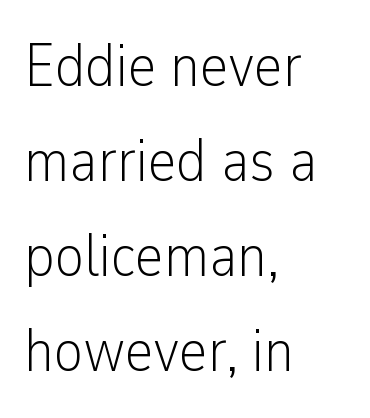
The image shows 61 px light, condensed sans-serif type, upright; set left-aligned, normal line spacing (1.56x), normal letter spacing, not underlined; low stroke contrast and a medium x-height.
